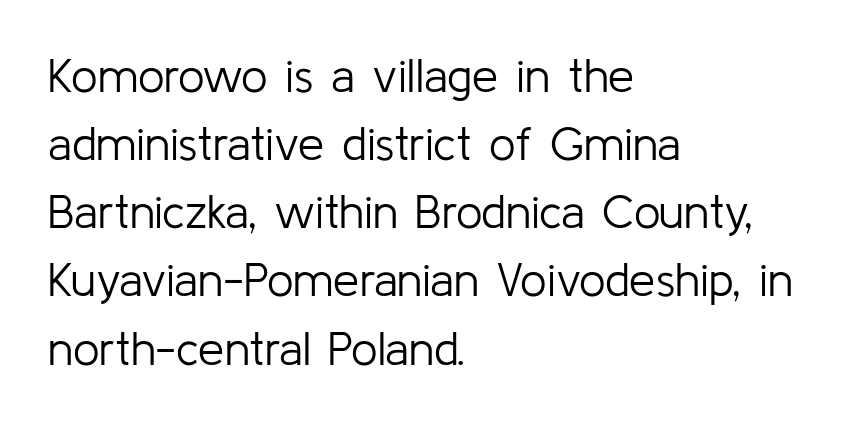
Q: Is the text bold? A: No.
Q: Is the text italic (slanted)? A: No, it is upright.
Q: Is the typeface a serif or a sans-serif typeface? A: Sans-serif.
Q: Is the text underlined? A: No.
Q: How is the paragraph aligned? A: Left-aligned.
Q: Is the spacing between letters normal or unusually wide? A: Normal.
Q: Is the spacing between lines tight, normal or loose? A: Normal.
Q: Width (condensed, normal, or wide)? A: Normal.
Q: Stroke contrast? A: Low.
Q: x-height? A: Medium.
Q: Monospaced? A: No.
